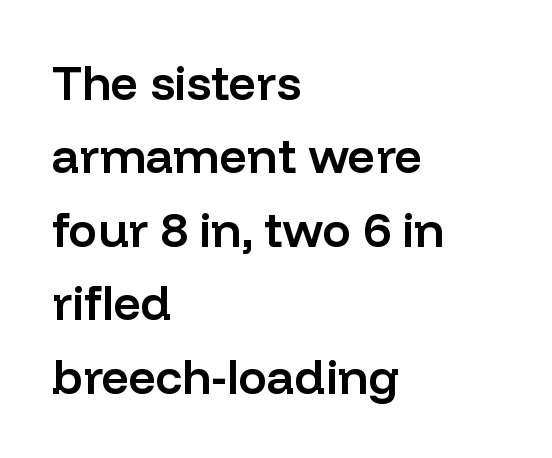
The image shows 48 px semibold sans-serif type, upright; set left-aligned, normal line spacing (1.53x), normal letter spacing, not underlined; low stroke contrast and a medium x-height.
